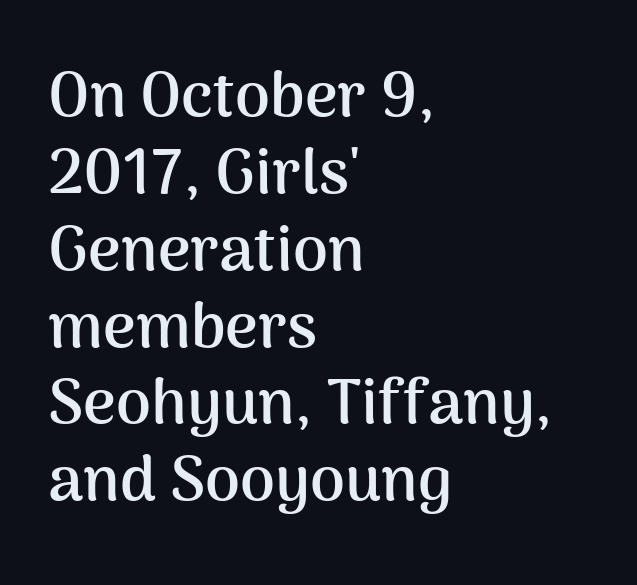
{"serif": "no", "italic": "no", "bold": "yes", "weight": "semibold", "width": "normal", "stroke_contrast": "medium", "x_height": "medium", "monospaced": "no", "underline": "no", "align": "left", "line_spacing_ratio": 1.22, "letter_spacing": "normal", "letter_spacing_em": 0.0, "glyph_px": 63}
